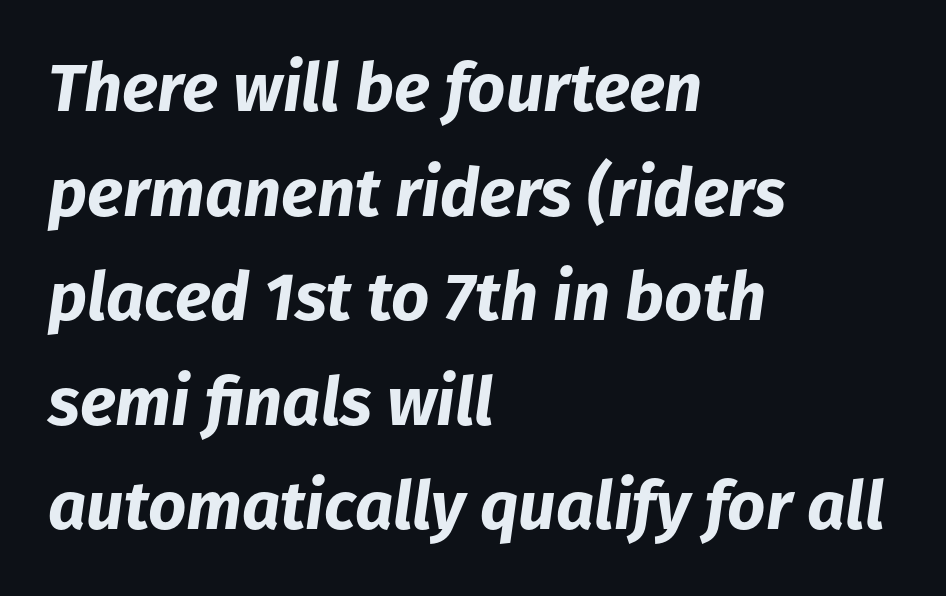
{"italic": "yes", "lean": "right", "slant_degrees": 8, "bold": "yes", "weight": "bold", "width": "normal", "stroke_contrast": "low", "x_height": "medium", "monospaced": "no", "underline": "no", "align": "left", "line_spacing": "normal", "line_spacing_ratio": 1.56, "letter_spacing": "normal", "letter_spacing_em": 0.0, "glyph_px": 67}
